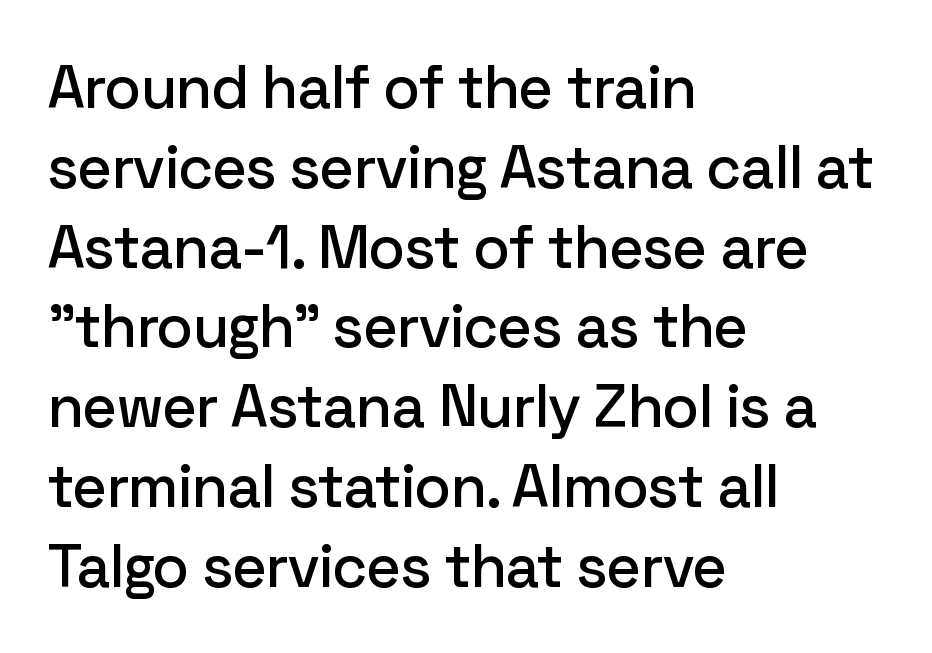
The image shows 60 px sans-serif type, upright; set left-aligned, normal line spacing (1.33x), normal letter spacing, not underlined; low stroke contrast and a medium x-height.
